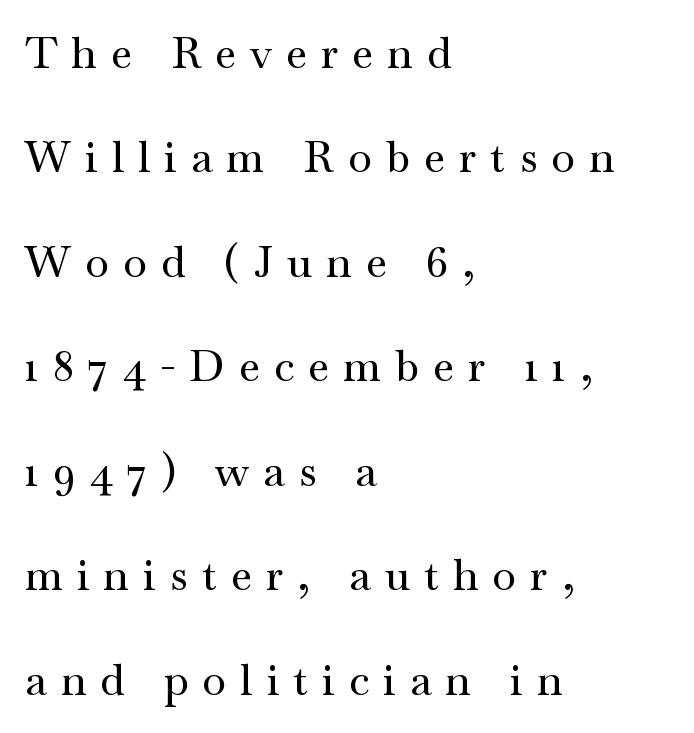
{"serif": "yes", "italic": "no", "width": "wide", "stroke_contrast": "medium", "x_height": "small", "monospaced": "no", "underline": "no", "align": "left", "line_spacing": "loose", "line_spacing_ratio": 2.43, "letter_spacing": "wide", "letter_spacing_em": 0.33, "glyph_px": 43}
